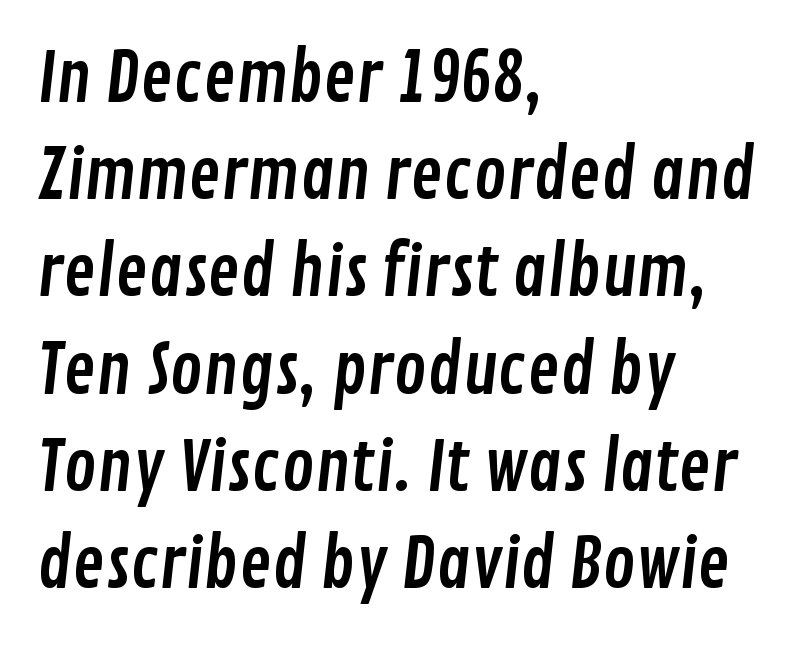
Q: Is the typeface a serif or a sans-serif typeface? A: Sans-serif.
Q: Is the text underlined? A: No.
Q: How is the paragraph aligned? A: Left-aligned.
Q: Is the spacing between letters normal or unusually wide? A: Normal.
Q: Is the spacing between lines tight, normal or loose? A: Normal.
Q: Width (condensed, normal, or wide)? A: Condensed.
Q: Stroke contrast? A: Low.
Q: x-height? A: Medium.
Q: Monospaced? A: No.
